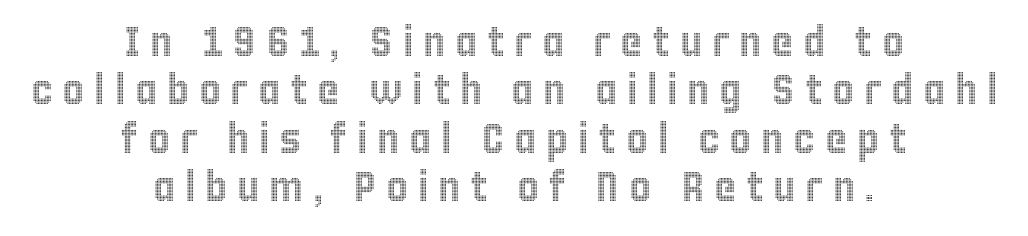
The image shows 42 px condensed type, upright; set centered, tight line spacing (1.15x), unusually wide letter spacing (+0.23 em), not underlined; a large x-height.
